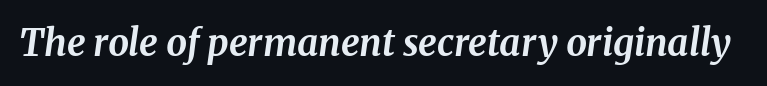
Q: Is the text bold? A: Yes.
Q: Is the text italic (slanted)? A: Yes, it leans right by about 8 degrees.
Q: Is the typeface a serif or a sans-serif typeface? A: Serif.
Q: Is the text underlined? A: No.
Q: Is the spacing between letters normal or unusually wide? A: Normal.
Q: Width (condensed, normal, or wide)? A: Normal.
Q: Stroke contrast? A: Medium.
Q: x-height? A: Medium.
Q: Monospaced? A: No.
